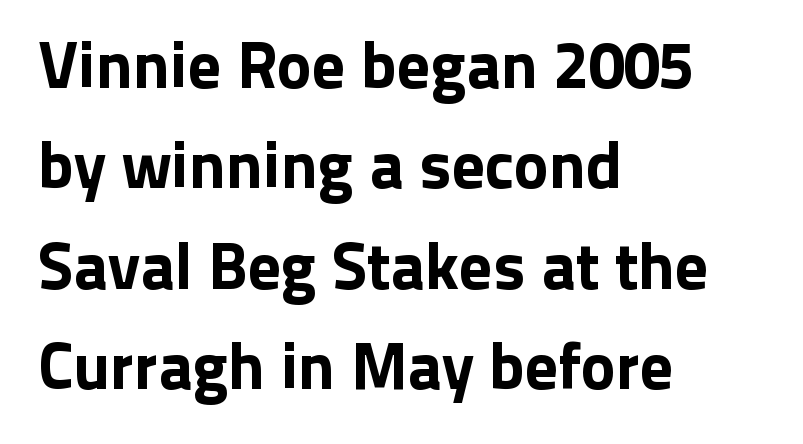
{"serif": "no", "italic": "no", "width": "normal", "stroke_contrast": "low", "x_height": "medium", "monospaced": "no", "underline": "no", "align": "left", "line_spacing": "normal", "line_spacing_ratio": 1.52, "letter_spacing": "normal", "letter_spacing_em": 0.0, "glyph_px": 66}
